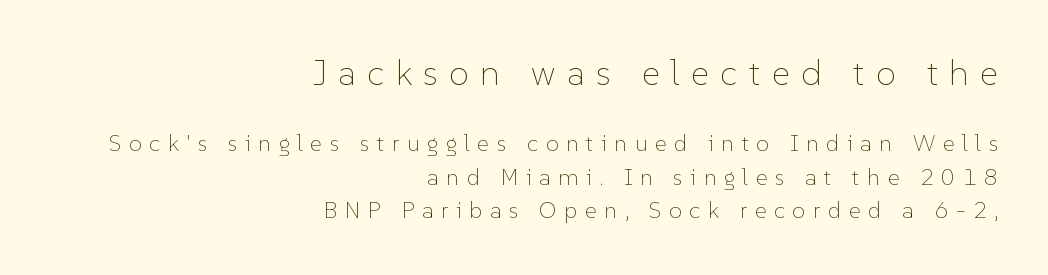
These lines are rendered in a variable-pitch font. The more generous point size was reserved for the upper chunk. Quick note: not italic, upright. Nobody drew a line under any word here. A typesetter would call this heavily tracked-out type. The leading is moderate, giving the passage an even texture.
